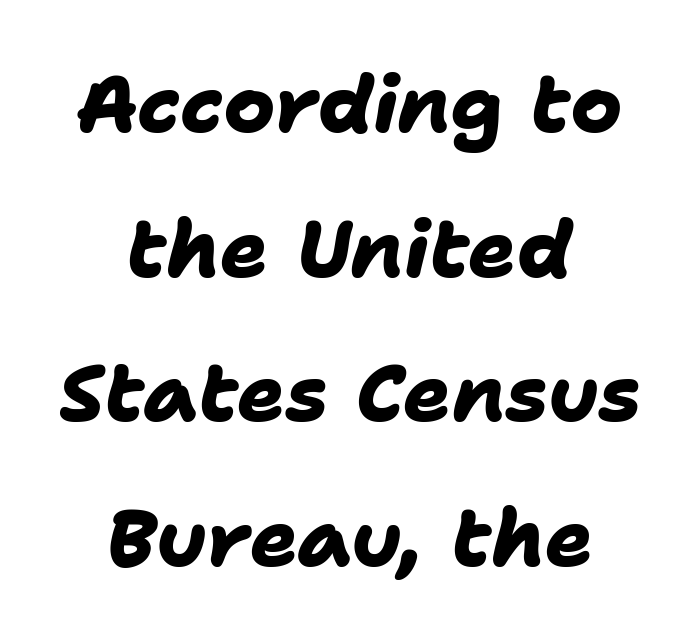
The image shows 79 px heavy sans-serif type; set centered, line spacing 1.83x, normal letter spacing, not underlined; low stroke contrast and a medium x-height.
